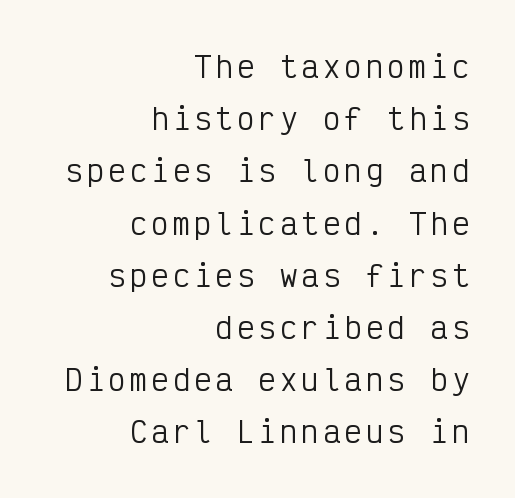
The image shows 29 px regular-weight, condensed sans-serif type, upright, monospaced; set right-aligned, line spacing 1.8x, not underlined; low stroke contrast and a medium x-height.
